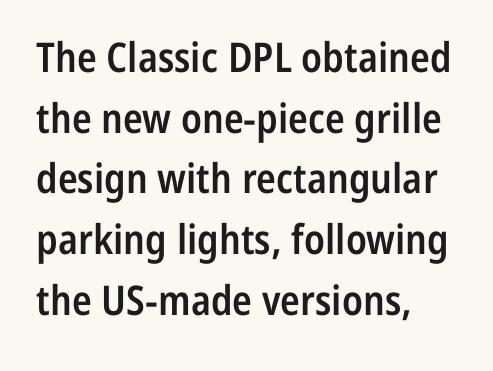
The image shows 41 px semibold, condensed sans-serif type, upright; set left-aligned, normal line spacing (1.48x), normal letter spacing, not underlined; low stroke contrast and a medium x-height.
